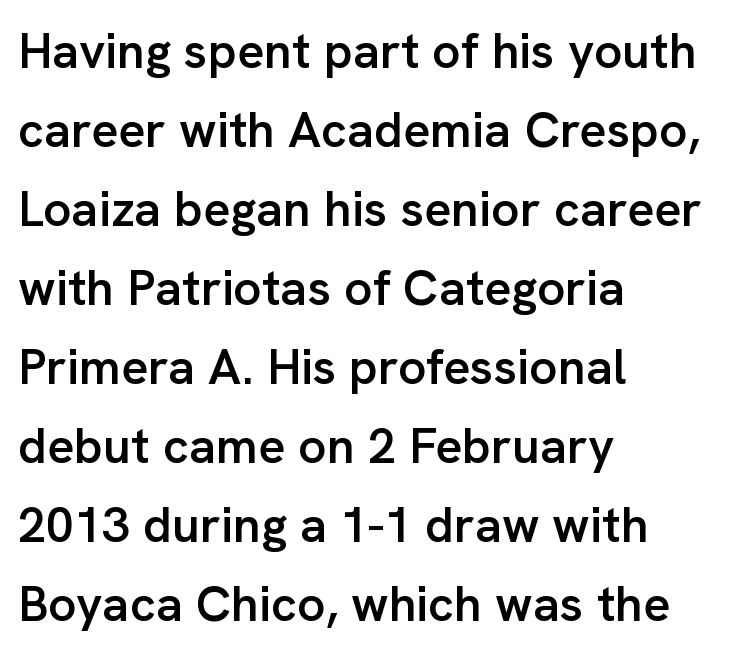
The image shows 50 px semibold sans-serif type, upright; set left-aligned, normal line spacing (1.58x), normal letter spacing, not underlined; low stroke contrast and a medium x-height.
